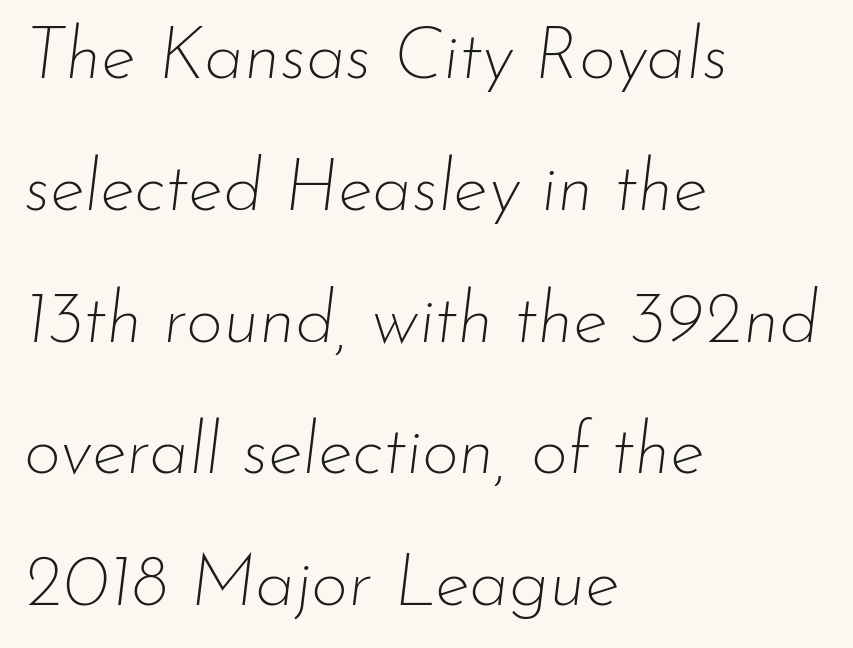
The image shows 72 px thin type, italic (leaning right); set left-aligned, line spacing 1.83x, normal letter spacing, not underlined; low stroke contrast and a small x-height.
